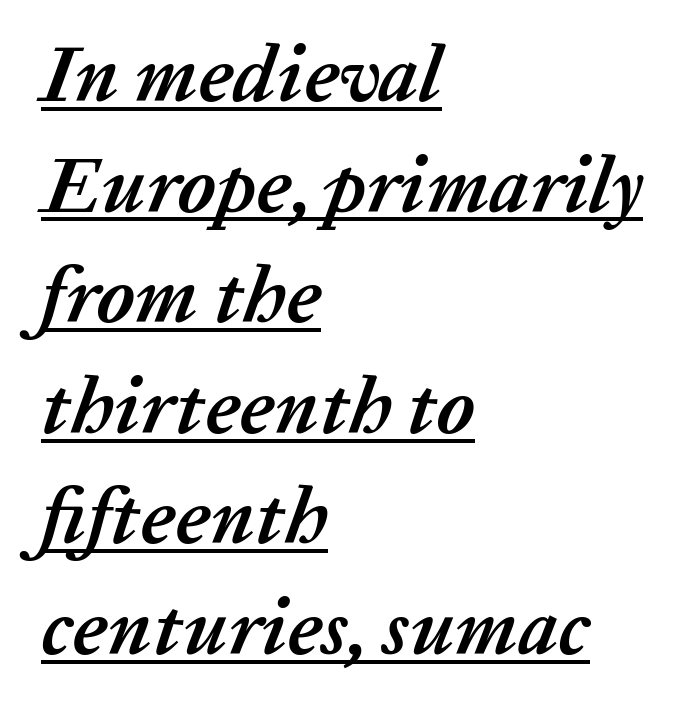
The rag falls on the right side of this text block. In terms of leading, this rendering sits right in the middle. Looking at the ascenders, they clearly lean. Nothing unusual about the tracking: characters are spaced as the font intends. The face used here is proportionally spaced, like ordinary book or web type. Every letter is thick-stroked: bold, no question.
